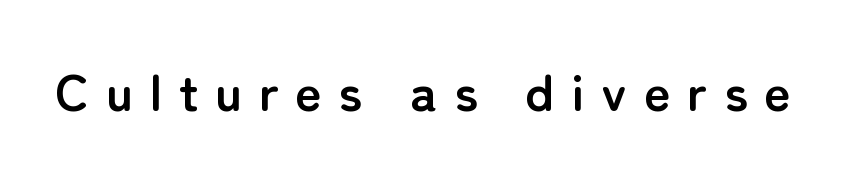
The image shows 51 px semibold sans-serif type, upright; set unusually wide letter spacing (+0.33 em), not underlined; low stroke contrast and a medium x-height.
